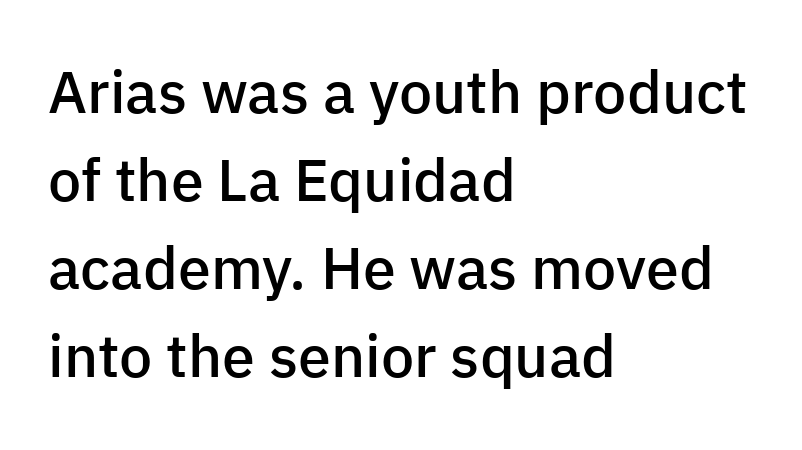
Q: Is the text bold? A: Semi-bold.
Q: Is the text italic (slanted)? A: No, it is upright.
Q: Is the typeface a serif or a sans-serif typeface? A: Sans-serif.
Q: Is the text underlined? A: No.
Q: How is the paragraph aligned? A: Left-aligned.
Q: Is the spacing between letters normal or unusually wide? A: Normal.
Q: Is the spacing between lines tight, normal or loose? A: Normal.
Q: Width (condensed, normal, or wide)? A: Normal.
Q: Stroke contrast? A: Low.
Q: x-height? A: Medium.
Q: Monospaced? A: No.
